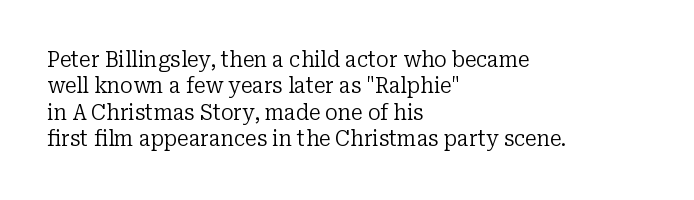
Q: Is the text bold? A: No.
Q: Is the text italic (slanted)? A: No, it is upright.
Q: Is the text underlined? A: No.
Q: How is the paragraph aligned? A: Left-aligned.
Q: Is the spacing between letters normal or unusually wide? A: Normal.
Q: Is the spacing between lines tight, normal or loose? A: Normal.
